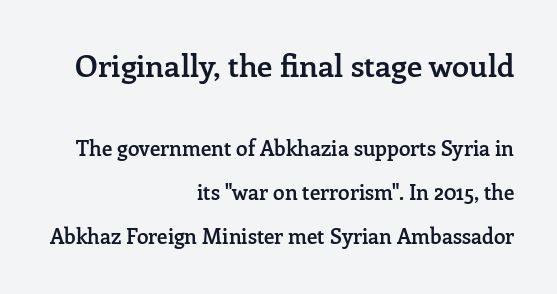
The image shows 31 px semibold serif type, upright; set right-aligned, loose line spacing (2.1x), normal letter spacing, not underlined; the first (top) block is 1.48x larger; low stroke contrast and a medium x-height.
